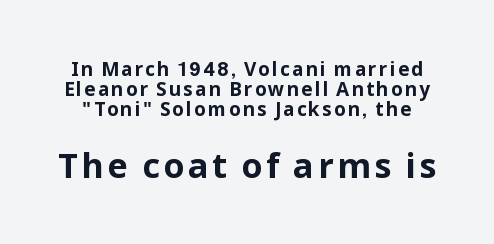
The image shows 34 px bold sans-serif type, upright; set tight line spacing (1.04x), not underlined; the second (bottom) block is 1.79x larger; low stroke contrast and a medium x-height.
